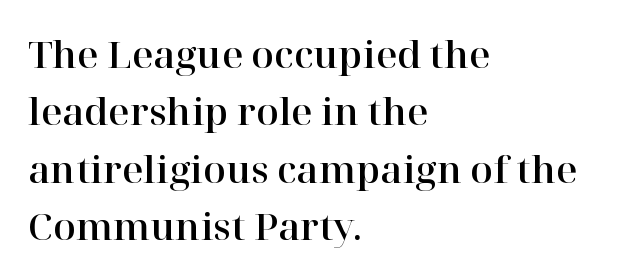
{"serif": "yes", "italic": "no", "width": "normal", "stroke_contrast": "high", "x_height": "medium", "monospaced": "no", "underline": "no", "align": "left", "line_spacing": "normal", "line_spacing_ratio": 1.55, "letter_spacing": "normal", "letter_spacing_em": 0.0, "glyph_px": 37}
